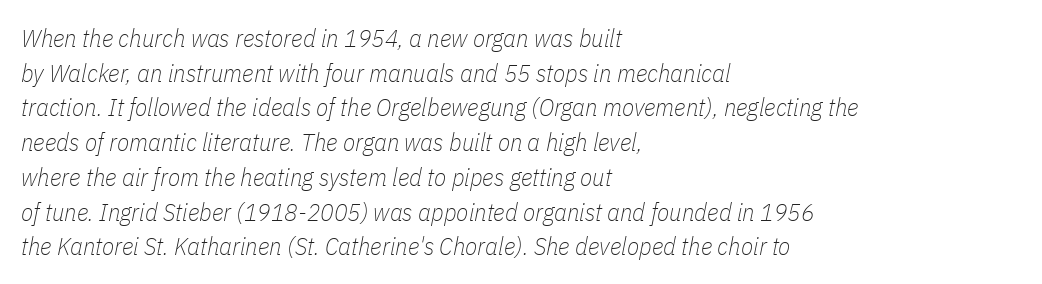
Q: Is the text bold? A: No.
Q: Is the text italic (slanted)? A: Yes, it leans right by about 11 degrees.
Q: Is the text underlined? A: No.
Q: How is the paragraph aligned? A: Left-aligned.
Q: Is the spacing between letters normal or unusually wide? A: Normal.
Q: Is the spacing between lines tight, normal or loose? A: Normal.
